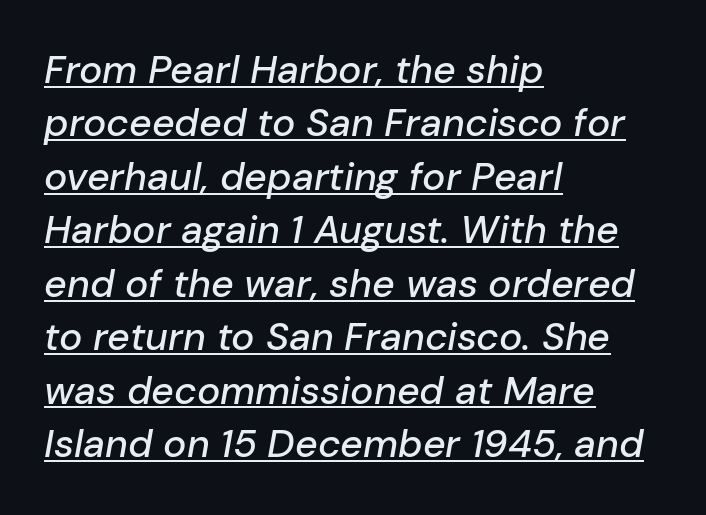
The image shows 39 px text type, italic (leaning right); set left-aligned, normal line spacing (1.37x), normal letter spacing, underlined; low stroke contrast and a medium x-height.
